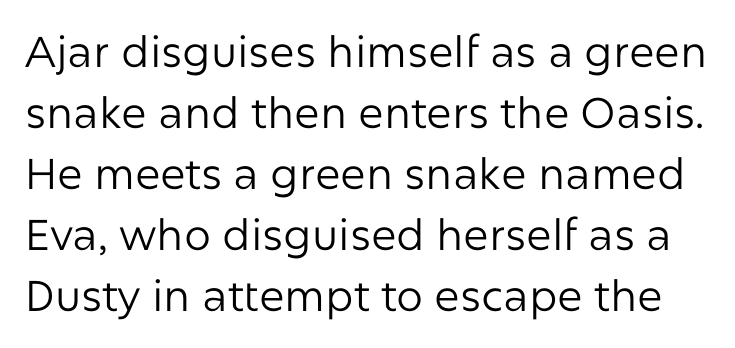
The image shows 43 px regular-weight sans-serif type, upright; set normal line spacing (1.42x), normal letter spacing, not underlined; low stroke contrast and a medium x-height.
